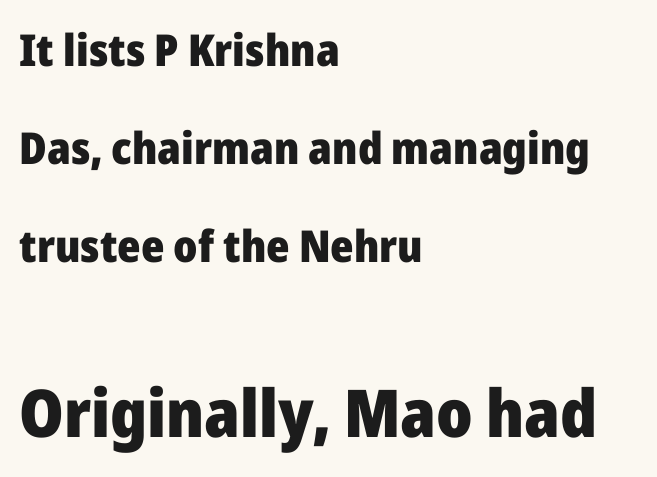
The image shows 66 px heavy sans-serif type, upright; set left-aligned, loose line spacing (2.23x), normal letter spacing, not underlined; the second (bottom) block is 1.5x larger; low stroke contrast and a medium x-height.
